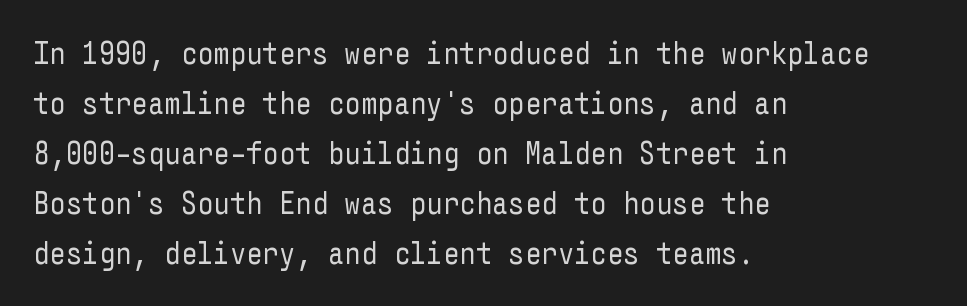
The image shows 32 px regular-weight, condensed sans-serif type, upright; set left-aligned, normal line spacing (1.56x), normal letter spacing, not underlined; low stroke contrast and a medium x-height.
